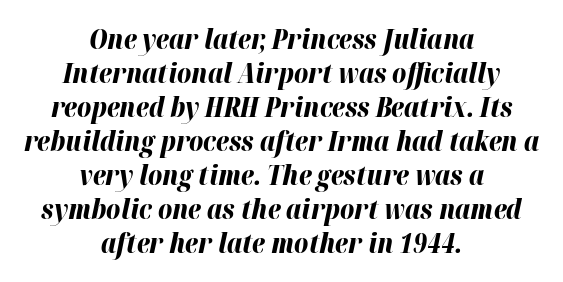
The image shows 27 px bold type, italic (leaning right); set centered, normal line spacing (1.26x), normal letter spacing, not underlined.
